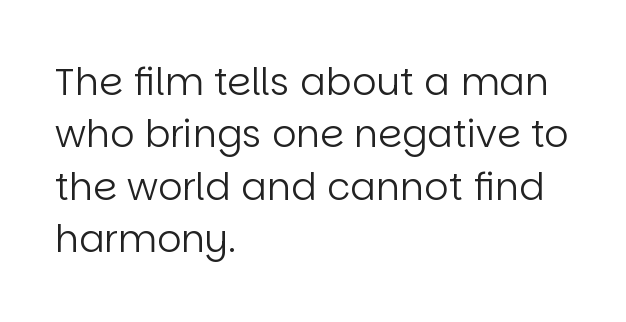
The image shows 38 px regular-weight sans-serif type, upright; set left-aligned, normal line spacing (1.38x), normal letter spacing, not underlined; low stroke contrast and a large x-height.
